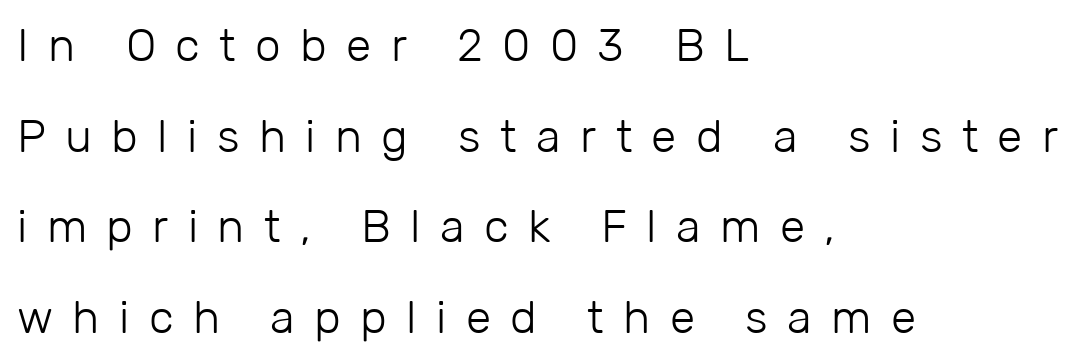
Q: Is the text bold? A: No.
Q: Is the text italic (slanted)? A: No, it is upright.
Q: Is the typeface a serif or a sans-serif typeface? A: Sans-serif.
Q: Is the text underlined? A: No.
Q: How is the paragraph aligned? A: Left-aligned.
Q: Is the spacing between letters normal or unusually wide? A: Unusually wide.
Q: Is the spacing between lines tight, normal or loose? A: Loose.
Q: Width (condensed, normal, or wide)? A: Normal.
Q: Stroke contrast? A: Low.
Q: x-height? A: Medium.
Q: Monospaced? A: No.
